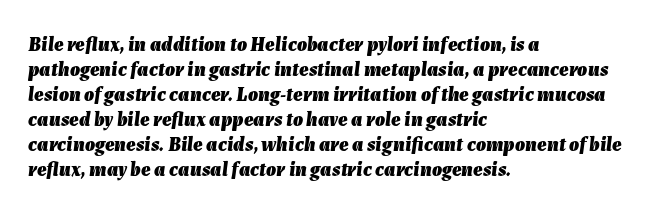
{"italic": "yes", "lean": "right", "slant_degrees": 7, "bold": "yes", "underline": "no", "align": "left", "line_spacing": "normal", "line_spacing_ratio": 1.25, "letter_spacing": "normal", "letter_spacing_em": 0.0, "glyph_px": 20}
